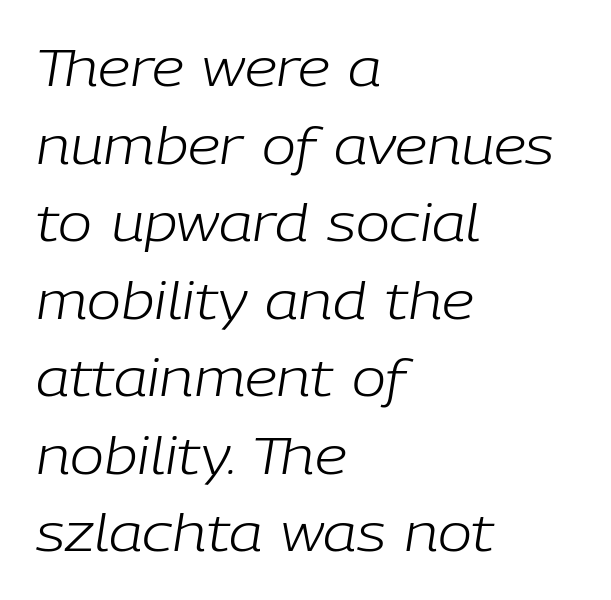
The image shows 51 px light type, italic (leaning right); set left-aligned, normal line spacing (1.52x), normal letter spacing, not underlined; low stroke contrast and a medium x-height.
